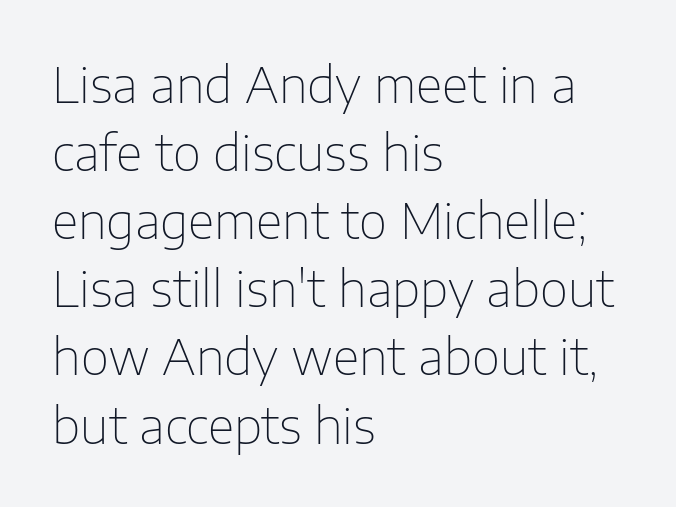
The image shows 49 px thin sans-serif type, upright; set left-aligned, normal line spacing (1.39x), normal letter spacing, not underlined; low stroke contrast and a medium x-height.
